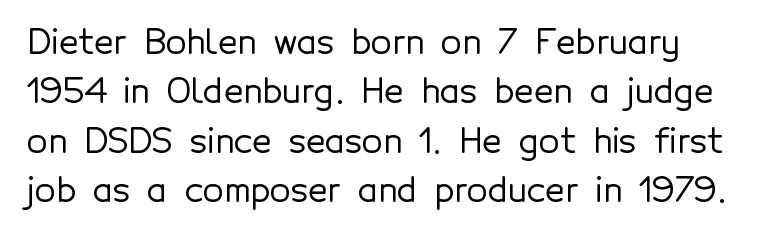
Q: Is the text italic (slanted)? A: No, it is upright.
Q: Is the typeface a serif or a sans-serif typeface? A: Sans-serif.
Q: Is the text underlined? A: No.
Q: Is the spacing between letters normal or unusually wide? A: Normal.
Q: Is the spacing between lines tight, normal or loose? A: Normal.
Q: Width (condensed, normal, or wide)? A: Normal.
Q: x-height? A: Medium.
Q: Monospaced? A: No.
